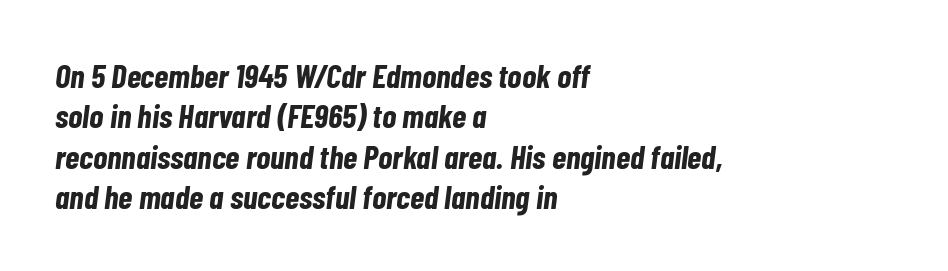
Each word holds together tightly as a unit, with standard inter-letter gaps. A full-strength bold gives these letters their thick strokes. Rule under the text: the space is simply empty. Caption: multi-line text, flush left, ragged right. The glyphs look as if they've been sheared to an angle. Proportional: the letters do not fall into vertical columns.
